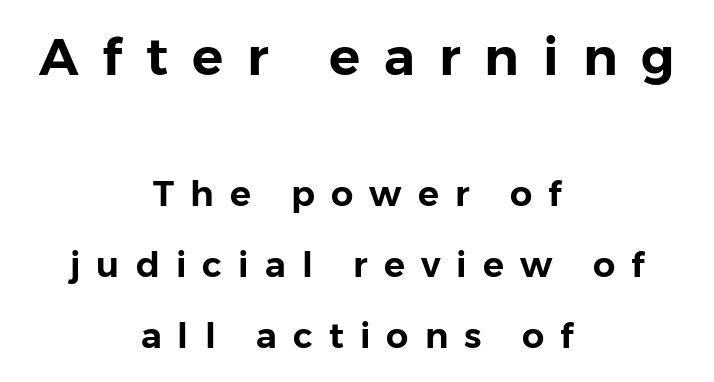
{"serif": "no", "italic": "no", "width": "normal", "stroke_contrast": "low", "x_height": "medium", "monospaced": "no", "underline": "no", "align": "center", "line_spacing": "loose", "line_spacing_ratio": 2.04, "letter_spacing": "wide", "letter_spacing_em": 0.46, "larger_block": "first", "size_ratio": 1.49, "glyph_px": 52}
